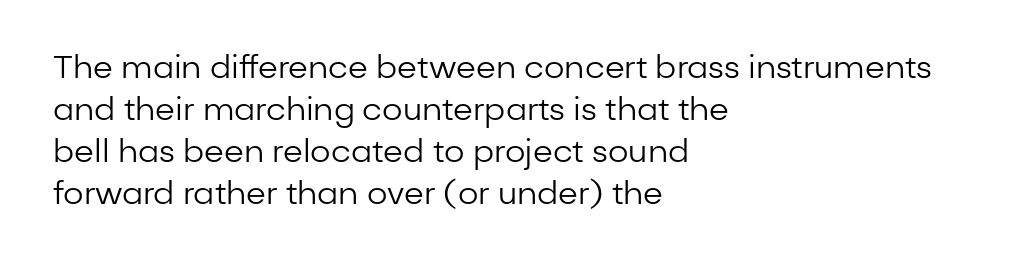
Stroke thickness stays within the range of a standard reading face or lighter. The lines are quadded left. Note the varied advance widths — an 'i' is clearly narrower than an 'm'. A clean baseline with only descenders dipping below it.
